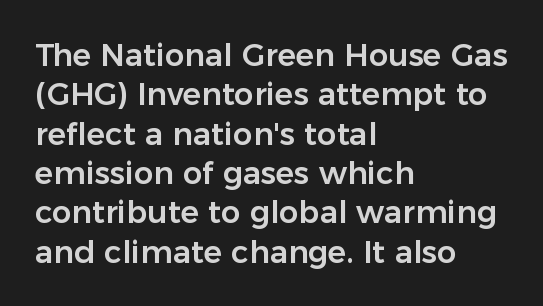
{"serif": "no", "italic": "no", "width": "normal", "stroke_contrast": "low", "x_height": "medium", "monospaced": "no", "underline": "no", "align": "left", "line_spacing": "normal", "line_spacing_ratio": 1.27, "letter_spacing": "normal", "letter_spacing_em": 0.0, "glyph_px": 31}
